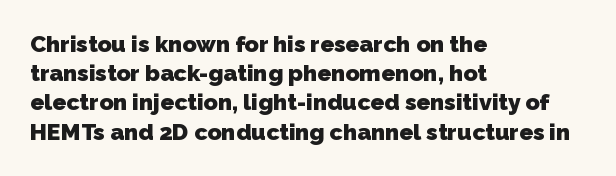
The foot of each line stays bare and open. The glyphs have the mass of a bold cut. This block has exactly the height ordinary leading produces. What stands out about the letter spacing? Nothing — it is the standard amount. In CSS terms this would be text-align: left.
